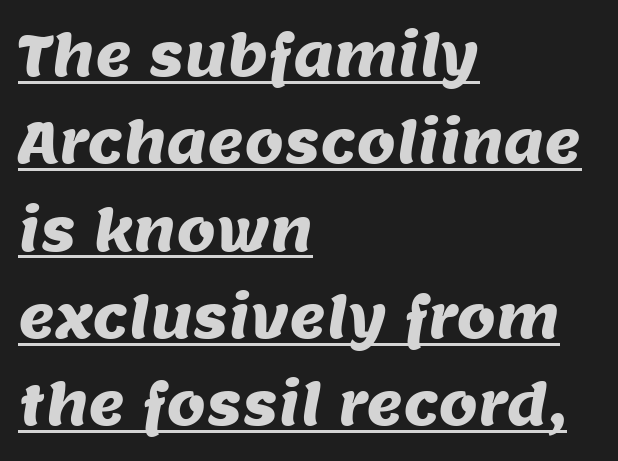
The image shows 56 px sans-serif type; set left-aligned, normal line spacing (1.56x), normal letter spacing, underlined; medium stroke contrast and a large x-height.
